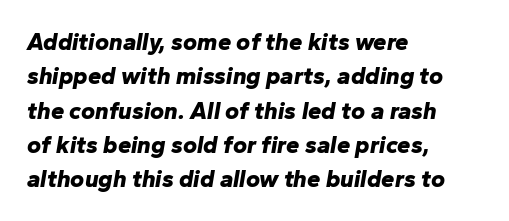
Q: Is the text bold? A: Yes.
Q: Is the text italic (slanted)? A: Yes, it leans right by about 10 degrees.
Q: Is the text underlined? A: No.
Q: How is the paragraph aligned? A: Left-aligned.
Q: Is the spacing between letters normal or unusually wide? A: Normal.
Q: Is the spacing between lines tight, normal or loose? A: Normal.
